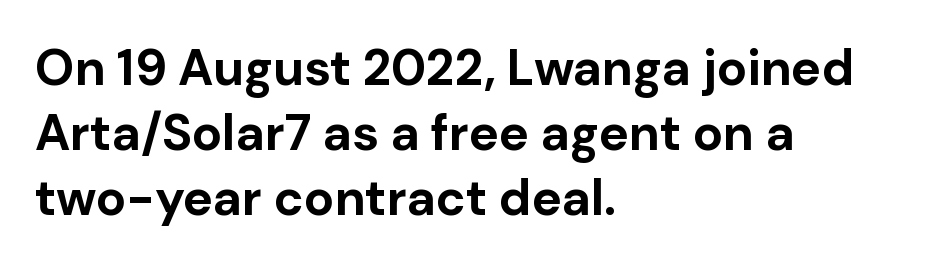
The strip under each line holds only bare page. The passage shown has conventional tracking throughout. Whoever set this chose a conventional vertical rhythm. Proportional: the letters do not fall into vertical columns.
